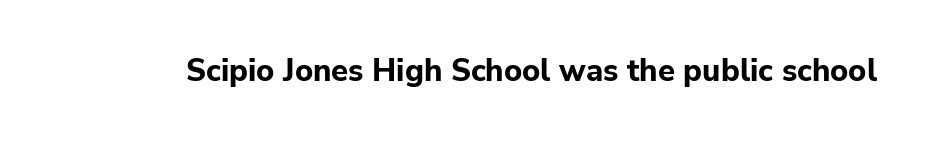
{"serif": "no", "italic": "no", "bold": "yes", "weight": "bold", "width": "normal", "stroke_contrast": "low", "x_height": "medium", "monospaced": "no", "underline": "no", "letter_spacing": "normal", "letter_spacing_em": 0.0, "glyph_px": 31}
